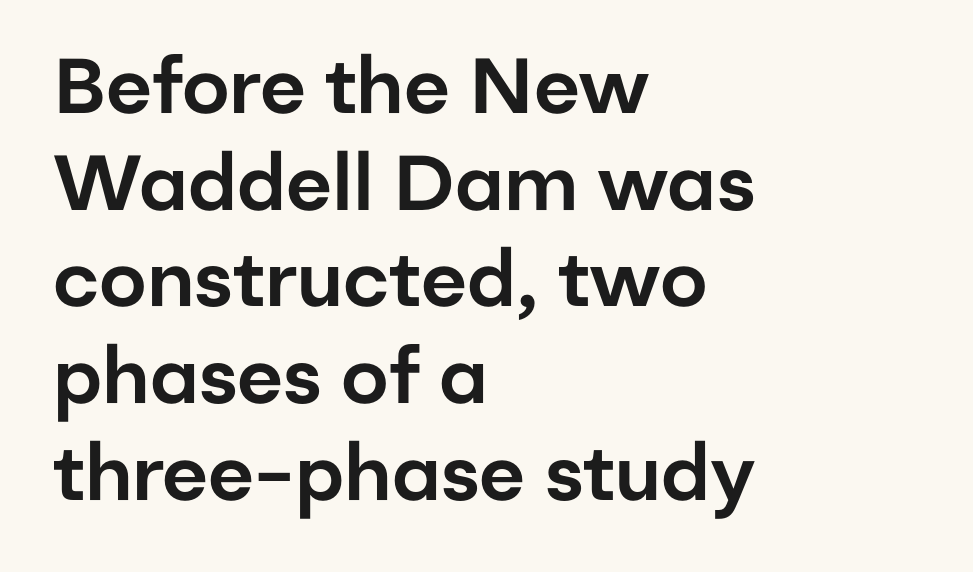
{"serif": "no", "italic": "no", "width": "normal", "stroke_contrast": "low", "x_height": "medium", "monospaced": "no", "underline": "no", "align": "left", "line_spacing_ratio": 1.24, "letter_spacing": "normal", "letter_spacing_em": 0.0, "glyph_px": 78}
